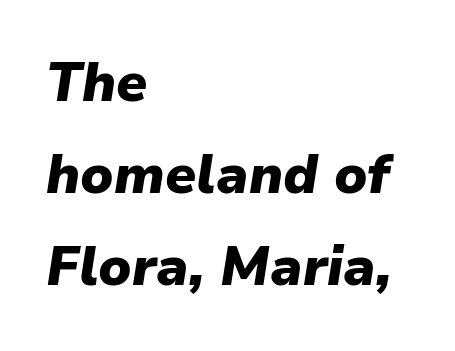
Q: Is the text bold? A: Yes.
Q: Is the text italic (slanted)? A: Yes, it leans right by about 9 degrees.
Q: Is the text underlined? A: No.
Q: How is the paragraph aligned? A: Left-aligned.
Q: Is the spacing between letters normal or unusually wide? A: Normal.
Q: Is the spacing between lines tight, normal or loose? A: Normal.
Q: Width (condensed, normal, or wide)? A: Normal.
Q: Stroke contrast? A: Low.
Q: x-height? A: Medium.
Q: Monospaced? A: No.
